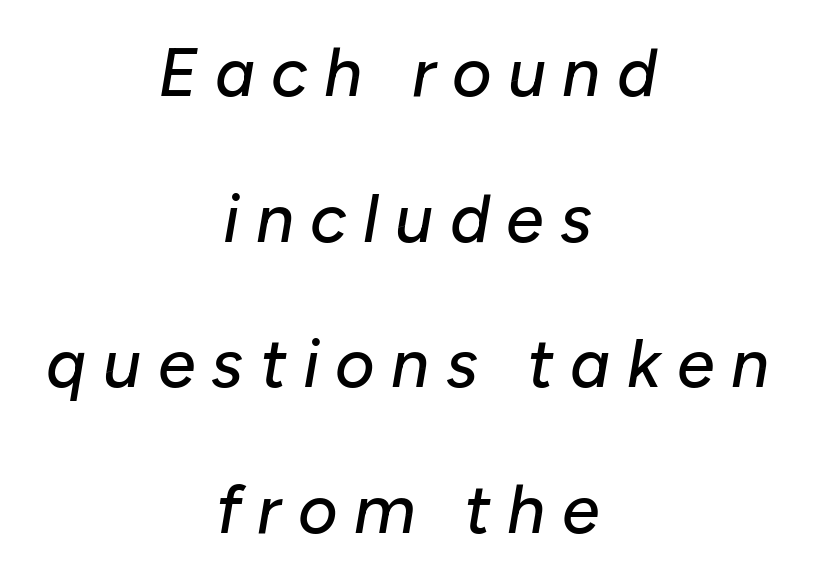
Q: Is the text italic (slanted)? A: Yes, it leans right by about 10 degrees.
Q: Is the text underlined? A: No.
Q: How is the paragraph aligned? A: Centered.
Q: Is the spacing between letters normal or unusually wide? A: Unusually wide.
Q: Is the spacing between lines tight, normal or loose? A: Loose.
Q: Width (condensed, normal, or wide)? A: Normal.
Q: Stroke contrast? A: Low.
Q: x-height? A: Medium.
Q: Monospaced? A: No.
